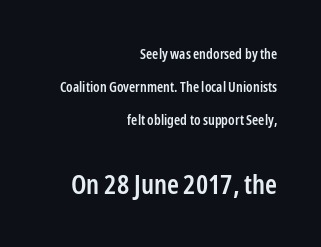
Q: Is the text bold? A: Semi-bold.
Q: Is the text italic (slanted)? A: No, it is upright.
Q: Is the text underlined? A: No.
Q: How is the paragraph aligned? A: Right-aligned.
Q: Is the spacing between letters normal or unusually wide? A: Normal.
Q: Is the spacing between lines tight, normal or loose? A: Loose.
Q: Which block of text is set in a larger size, the first (top) or the second (bottom)? A: The second (bottom) one.
